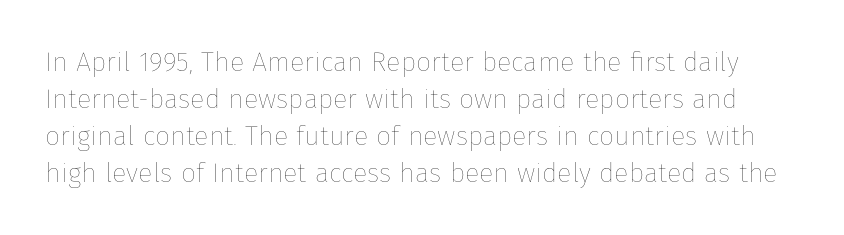
Students, observe: this is what conventionally led text looks like. Rule under the text: the space is simply empty. The letterforms sit shoulder to shoulder at normal distance. The letters look calm and open, with moderate or lighter stems. The lettering holds an erect, upright posture throughout.
